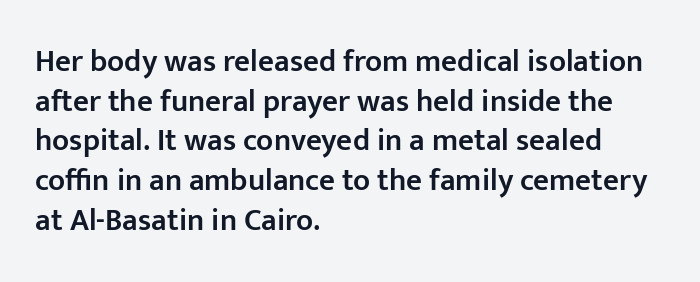
The image shows 31 px semibold sans-serif type, upright; set left-aligned, normal line spacing (1.28x), normal letter spacing, not underlined; low stroke contrast and a medium x-height.
